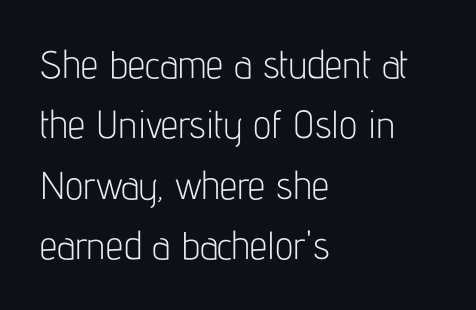
Q: Is the text bold? A: No.
Q: Is the text italic (slanted)? A: No, it is upright.
Q: Is the typeface a serif or a sans-serif typeface? A: Sans-serif.
Q: Is the text underlined? A: No.
Q: How is the paragraph aligned? A: Left-aligned.
Q: Is the spacing between letters normal or unusually wide? A: Normal.
Q: Is the spacing between lines tight, normal or loose? A: Normal.
Q: Width (condensed, normal, or wide)? A: Condensed.
Q: Stroke contrast? A: Low.
Q: x-height? A: Medium.
Q: Monospaced? A: No.
